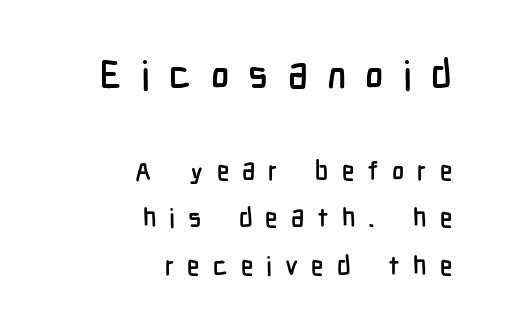
The designer went with a sans here, leaving each stem footless. Each line ends at the same right margin while the left side varies. Observe the wide spacing: letters keep a clear distance from each other. Of the two passages, the one on top uses the larger point size. Letters rest on an invisible, unmarked baseline.
